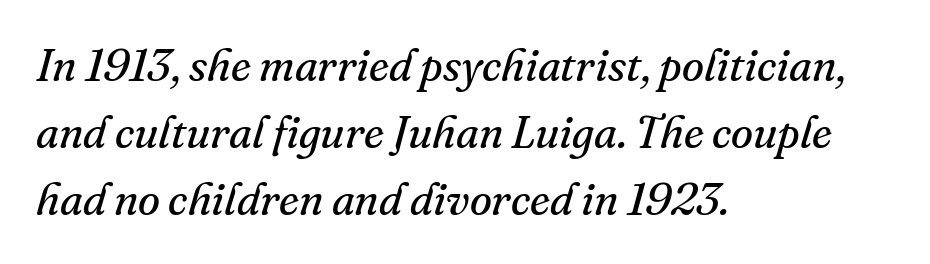
{"serif": "yes", "italic": "yes", "lean": "right", "slant_degrees": 16, "bold": "no", "weight": "regular", "width": "normal", "stroke_contrast": "medium", "x_height": "small", "monospaced": "no", "underline": "no", "align": "left", "line_spacing": "normal", "line_spacing_ratio": 1.49, "letter_spacing": "normal", "letter_spacing_em": 0.0, "glyph_px": 45}
